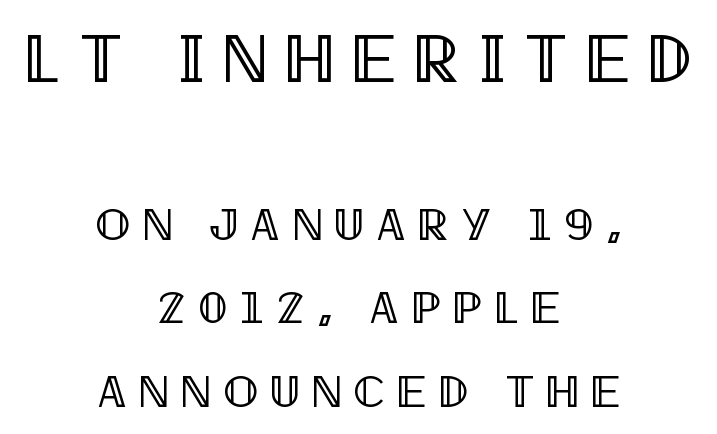
The setting favours the middle, as headings and verse often do. This sample has the flowing, uneven cadence of proportional lettering. Italic? Not at all — the glyphs are vertical. The horizontal fit of the characters is loose and conspicuously gappy.
